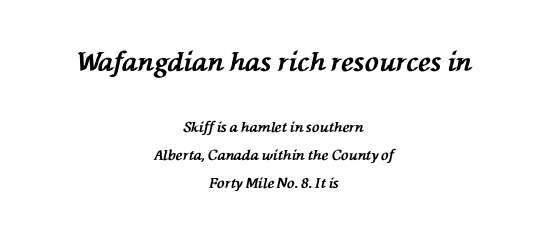
Q: Is the text bold? A: Yes.
Q: Is the text italic (slanted)? A: Yes, it leans left by about 76 degrees.
Q: Is the text underlined? A: No.
Q: How is the paragraph aligned? A: Centered.
Q: Is the spacing between letters normal or unusually wide? A: Normal.
Q: Is the spacing between lines tight, normal or loose? A: Loose.
Q: Which block of text is set in a larger size, the first (top) or the second (bottom)? A: The first (top) one.
